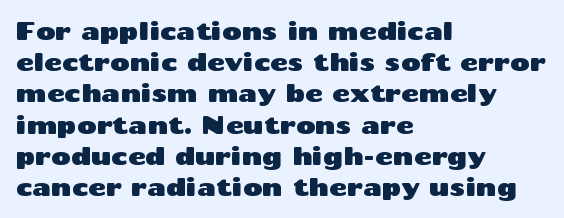
The image shows 24 px text type, upright; set left-aligned, normal line spacing (1.3x), normal letter spacing, not underlined.
